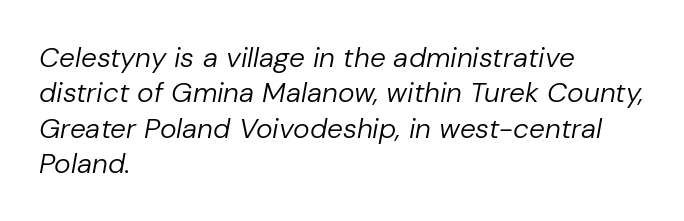
The image shows 28 px regular-weight type, italic (leaning right); set left-aligned, normal line spacing (1.26x), normal letter spacing, not underlined; low stroke contrast and a medium x-height.
